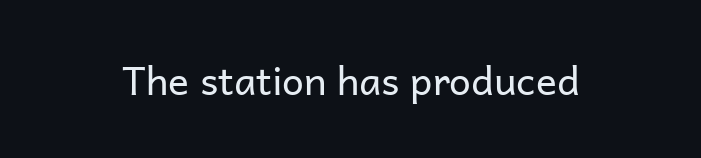
The image shows 39 px regular-weight sans-serif type, upright; set normal letter spacing, not underlined; low stroke contrast and a medium x-height.
